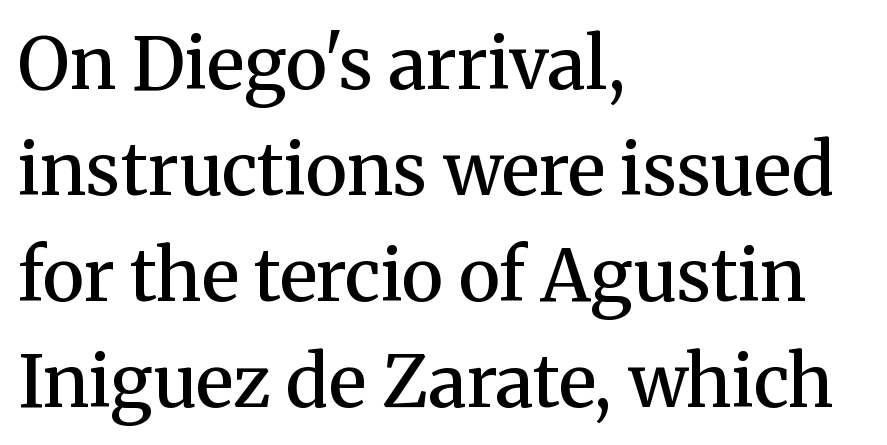
The rendering uses natural spacing where letterforms have individual widths. Does the weight exceed regular? Yes, but only to semibold. Quick note: not italic, upright. The glyphs are unaccompanied by any horizontal stroke below them.
